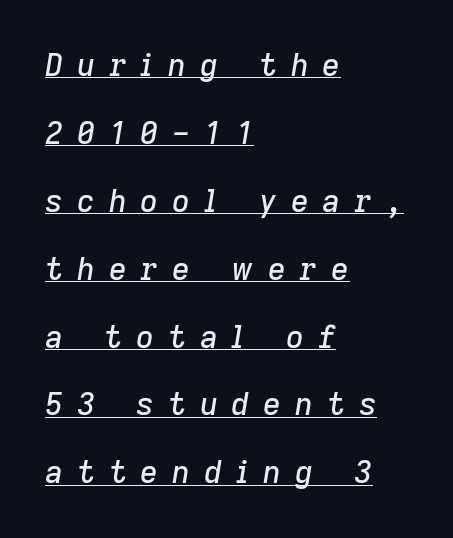
If you measured baseline to baseline, you'd find a long distance. A rule runs beneath these lines of type. Character widths vary here, with narrow letters taking less room than wide ones. The lettering tilts uniformly, giving the passage an italic look. Students, note that the glyphs here are deliberately spaced far apart.
